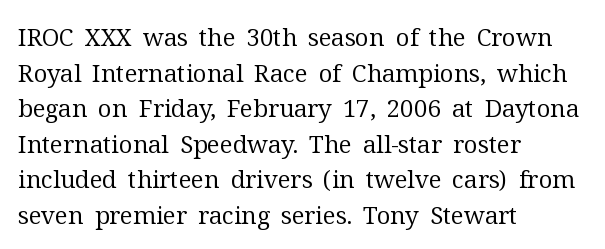
{"italic": "no", "bold": "no", "underline": "no", "align": "left", "line_spacing": "normal", "line_spacing_ratio": 1.48, "letter_spacing": "normal", "letter_spacing_em": 0.0, "glyph_px": 24}
